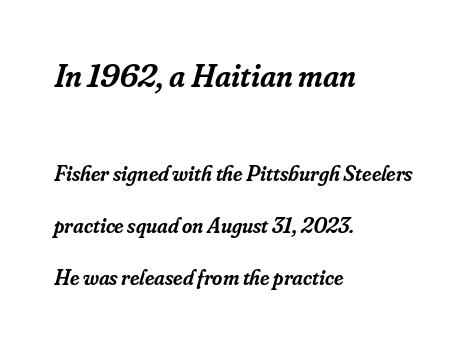
Q: Is the text bold? A: Semi-bold.
Q: Is the text italic (slanted)? A: Yes, it leans right by about 16 degrees.
Q: Is the typeface a serif or a sans-serif typeface? A: Serif.
Q: Is the text underlined? A: No.
Q: How is the paragraph aligned? A: Left-aligned.
Q: Is the spacing between letters normal or unusually wide? A: Normal.
Q: Is the spacing between lines tight, normal or loose? A: Loose.
Q: Which block of text is set in a larger size, the first (top) or the second (bottom)? A: The first (top) one.
Q: Width (condensed, normal, or wide)? A: Normal.
Q: Stroke contrast? A: Low.
Q: x-height? A: Small.
Q: Monospaced? A: No.
